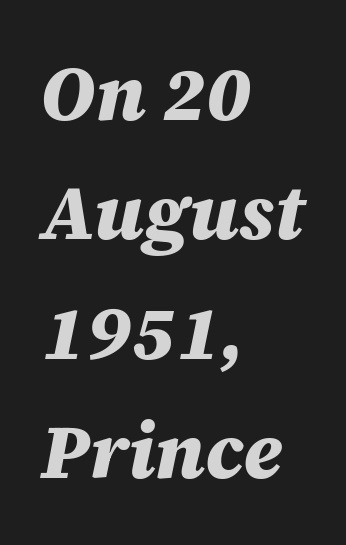
The image shows 76 px heavy type, italic (leaning right); set left-aligned, normal line spacing (1.57x), normal letter spacing, not underlined; medium stroke contrast and a large x-height.
